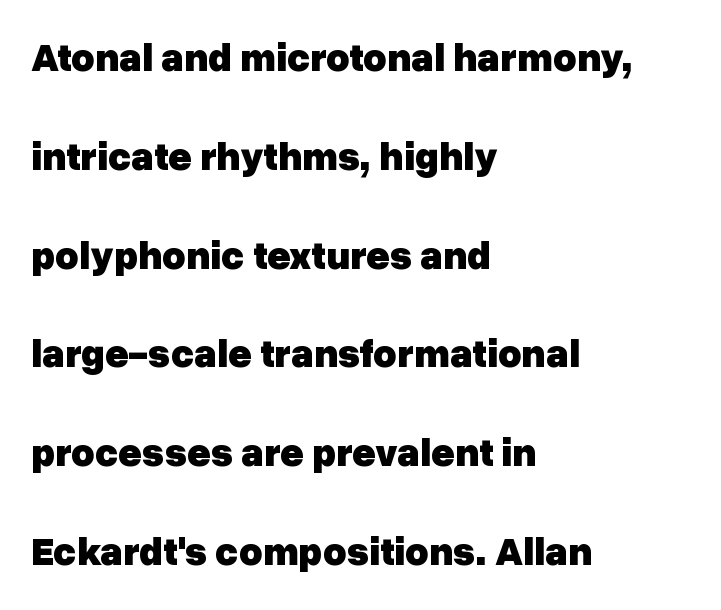
{"serif": "no", "italic": "no", "bold": "yes", "weight": "heavy", "width": "normal", "stroke_contrast": "low", "x_height": "medium", "monospaced": "no", "underline": "no", "align": "left", "line_spacing": "loose", "line_spacing_ratio": 2.47, "letter_spacing": "normal", "letter_spacing_em": 0.0, "glyph_px": 40}
